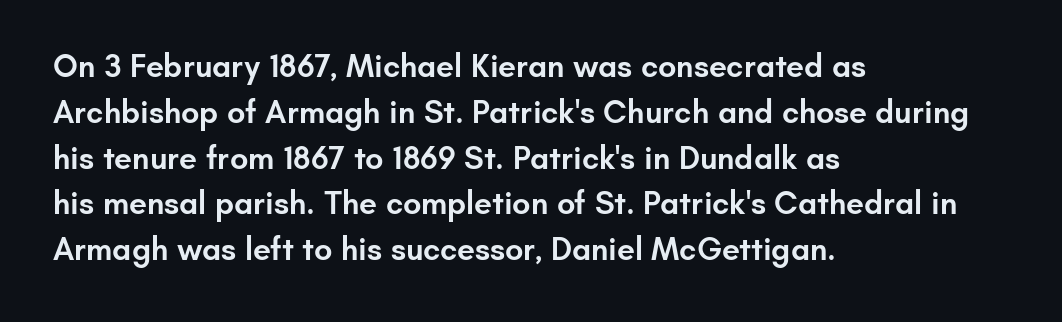
{"serif": "no", "italic": "no", "bold": "semi", "weight": "semibold", "width": "normal", "stroke_contrast": "low", "x_height": "small", "monospaced": "no", "underline": "no", "align": "left", "line_spacing": "normal", "line_spacing_ratio": 1.43, "letter_spacing": "normal", "letter_spacing_em": 0.0, "glyph_px": 32}
